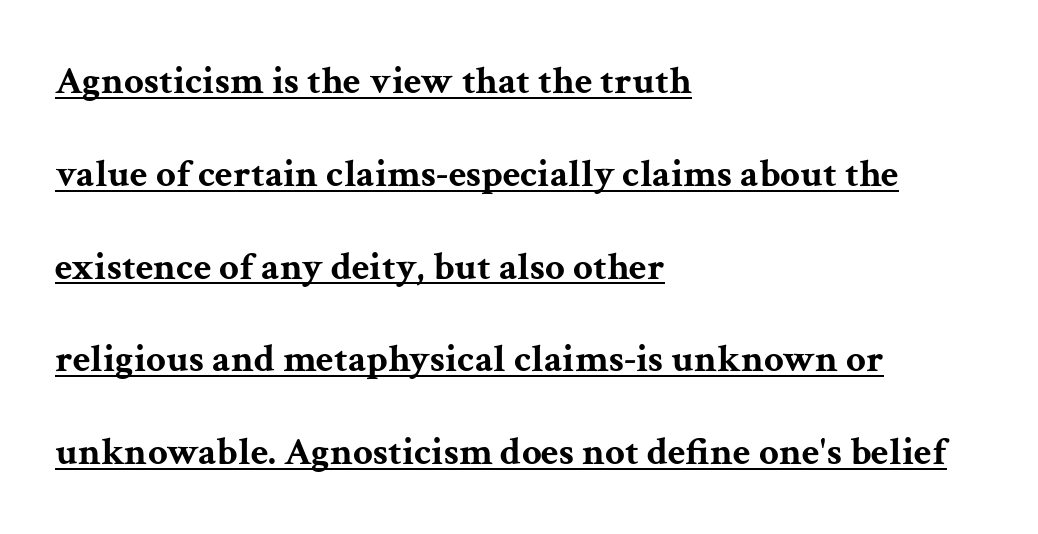
A rule runs beneath these lines of type. Here the designer chose a conventional face with non-uniform glyph widths. Compared with an ordinary text face, these strokes are far heavier — a full bold. Posture: vertical. The rendering anchors every line to the left-hand side. The rendering uses a large line-height, opening up the rows.
